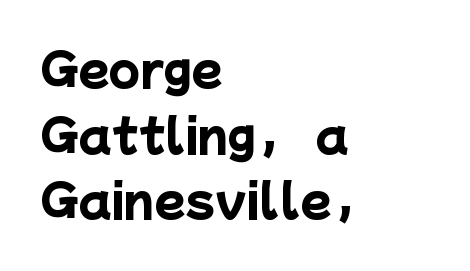
Q: Is the text bold? A: Yes.
Q: Is the typeface a serif or a sans-serif typeface? A: Sans-serif.
Q: Is the text underlined? A: No.
Q: How is the paragraph aligned? A: Left-aligned.
Q: Is the spacing between letters normal or unusually wide? A: Normal.
Q: Is the spacing between lines tight, normal or loose? A: Normal.
Q: Width (condensed, normal, or wide)? A: Normal.
Q: Stroke contrast? A: Low.
Q: x-height? A: Medium.
Q: Monospaced? A: No.
